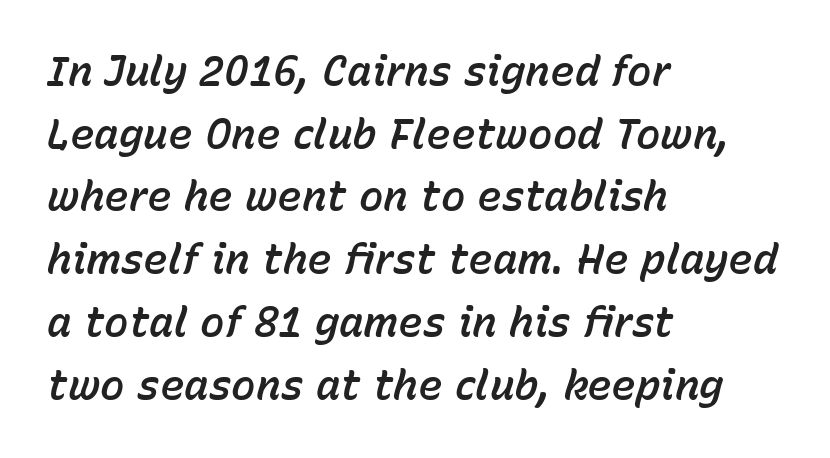
{"italic": "yes", "lean": "right", "slant_degrees": 15, "width": "normal", "stroke_contrast": "low", "x_height": "medium", "monospaced": "no", "underline": "no", "align": "left", "line_spacing": "normal", "line_spacing_ratio": 1.53, "letter_spacing": "normal", "letter_spacing_em": 0.0, "glyph_px": 41}
